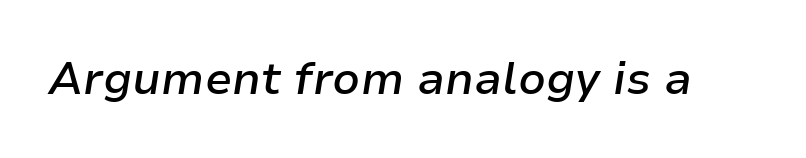
What weight is shown? A semibold, between regular and bold. Characters follow at the spacing the type designer built in. The gap between lines stays unmarked. Looks like regular typesetting: each glyph gets only the width it needs.
